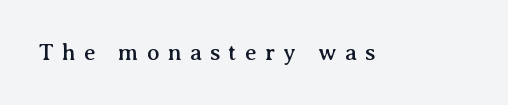
The image shows 23 px text type, upright; set unusually wide letter spacing (+0.36 em), not underlined.
